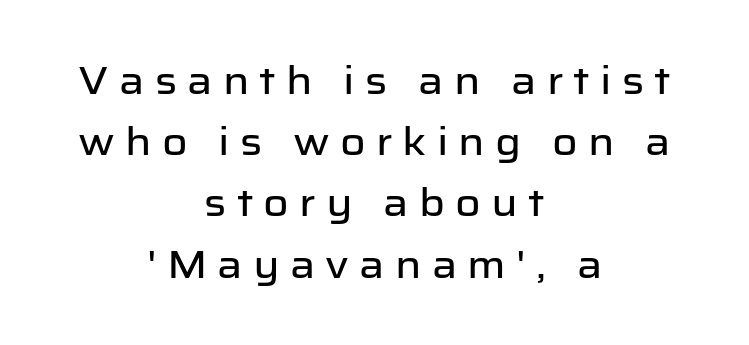
{"serif": "no", "italic": "no", "width": "normal", "stroke_contrast": "low", "x_height": "medium", "monospaced": "no", "underline": "no", "align": "center", "line_spacing": "normal", "line_spacing_ratio": 1.57, "letter_spacing": "wide", "letter_spacing_em": 0.26, "glyph_px": 39}
